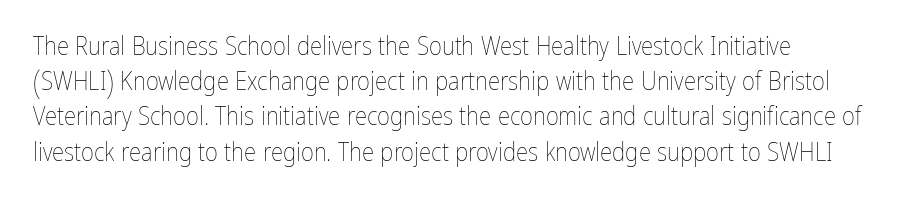
Q: Is the text bold? A: No.
Q: Is the text italic (slanted)? A: No, it is upright.
Q: Is the text underlined? A: No.
Q: Is the spacing between letters normal or unusually wide? A: Normal.
Q: Is the spacing between lines tight, normal or loose? A: Normal.
